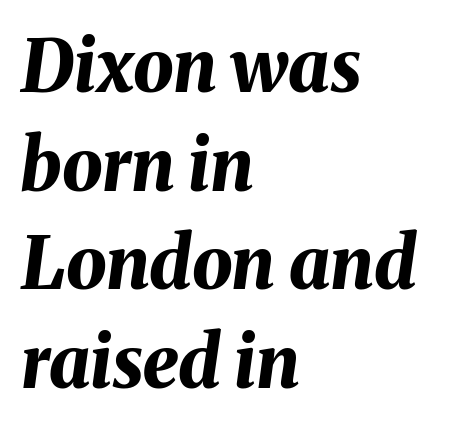
{"italic": "yes", "lean": "right", "slant_degrees": 8, "bold": "yes", "weight": "bold", "width": "normal", "stroke_contrast": "medium", "x_height": "medium", "monospaced": "no", "underline": "no", "align": "left", "line_spacing": "normal", "line_spacing_ratio": 1.37, "letter_spacing": "normal", "letter_spacing_em": 0.0, "glyph_px": 72}
